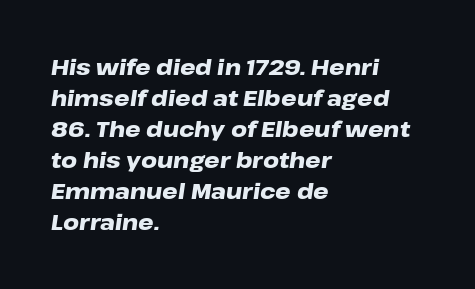
Q: Is the text bold? A: Yes.
Q: Is the text italic (slanted)? A: Yes, it leans right by about 8 degrees.
Q: Is the text underlined? A: No.
Q: How is the paragraph aligned? A: Left-aligned.
Q: Is the spacing between letters normal or unusually wide? A: Normal.
Q: Is the spacing between lines tight, normal or loose? A: Normal.
